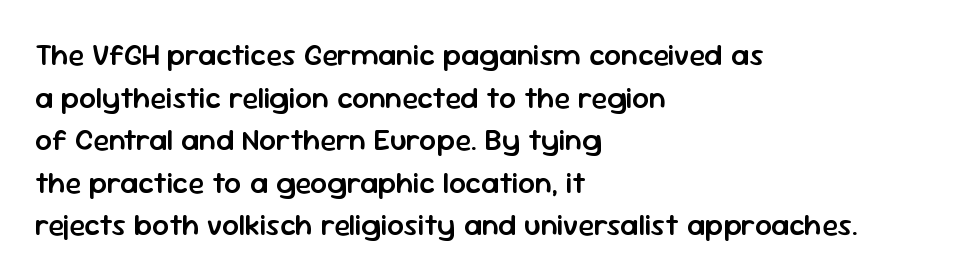
Is this a sans? Yes — the strokes have no serifs. Caption: multi-line text, flush left, ragged right. These lines are rendered in a variable-pitch font. This block has exactly the height ordinary leading produces.
